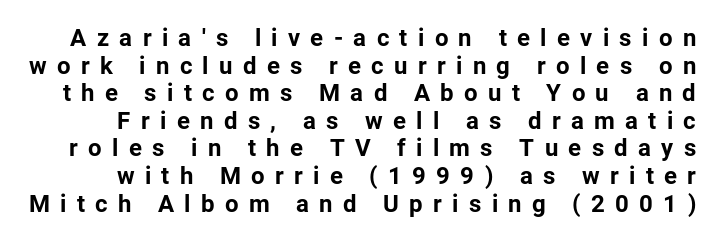
Quick note: underline off. Pretty heavy lettering here — definitely bold. Tracking here is generous; glyphs stand well apart from one another. Very little white space separates one row of letters from the next. A typesetter would mark this as roman, not italic.
